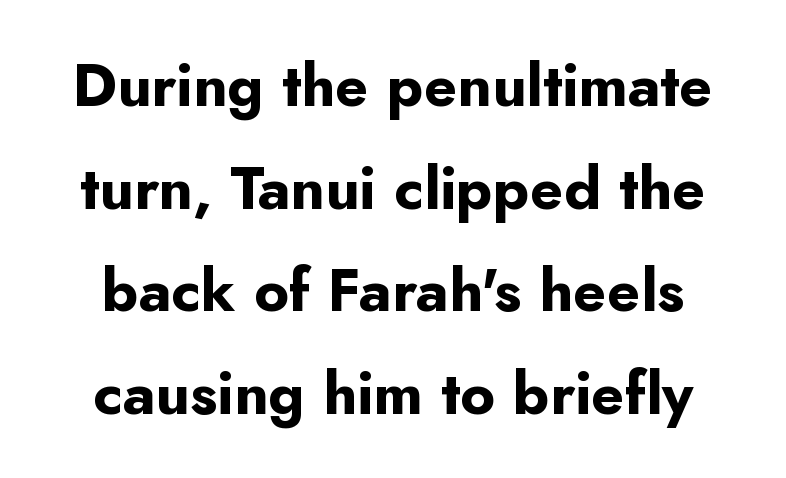
Ordinary non-slanted type is in use. Has an underline been added? It has not. The passage shown is typeset with a sans-serif family. These lines keep a tight, regular rhythm from letter to letter. Spacing verdict: proportional, widths tailored to each character.
